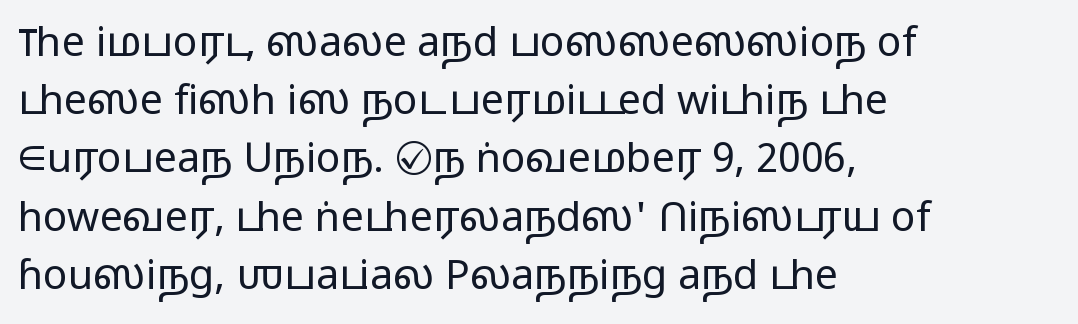
The image shows 41 px light, wide sans-serif type, upright; set left-aligned, normal line spacing (1.42x), normal letter spacing, not underlined; low stroke contrast and a medium x-height.
